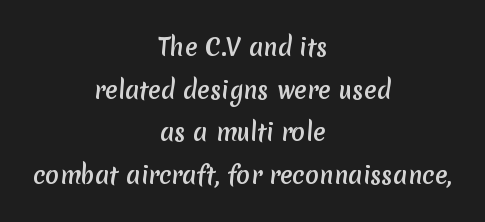
{"underline": "no", "align": "center", "line_spacing_ratio": 1.85, "letter_spacing": "normal", "letter_spacing_em": 0.0, "glyph_px": 23}
